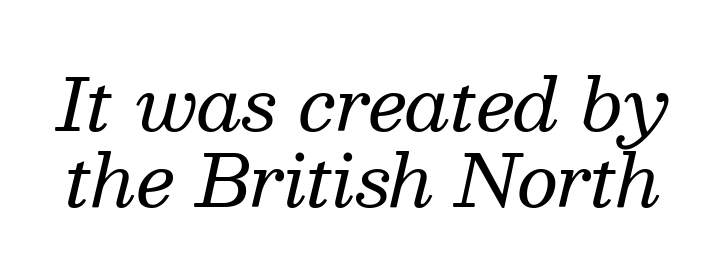
{"serif": "yes", "italic": "yes", "lean": "right", "slant_degrees": 13, "bold": "no", "weight": "regular", "width": "normal", "stroke_contrast": "medium", "x_height": "medium", "monospaced": "no", "underline": "no", "line_spacing": "tight", "line_spacing_ratio": 1.05, "letter_spacing": "normal", "letter_spacing_em": 0.0, "glyph_px": 72}
